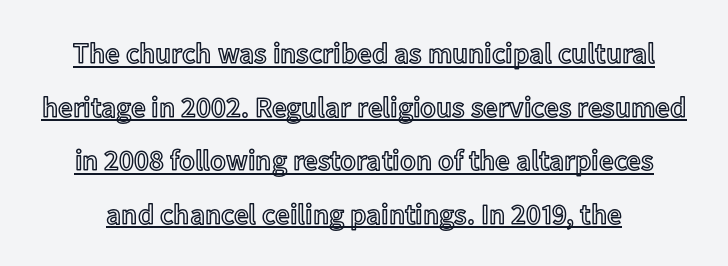
{"italic": "no", "width": "normal", "x_height": "medium", "monospaced": "no", "underline": "yes", "line_spacing_ratio": 1.85, "letter_spacing": "normal", "letter_spacing_em": 0.0, "glyph_px": 29}
